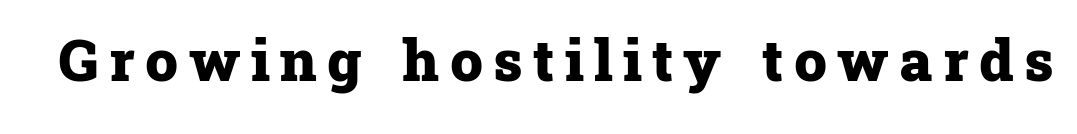
The image shows 58 px heavy serif type, upright; set not underlined; low stroke contrast and a medium x-height.
